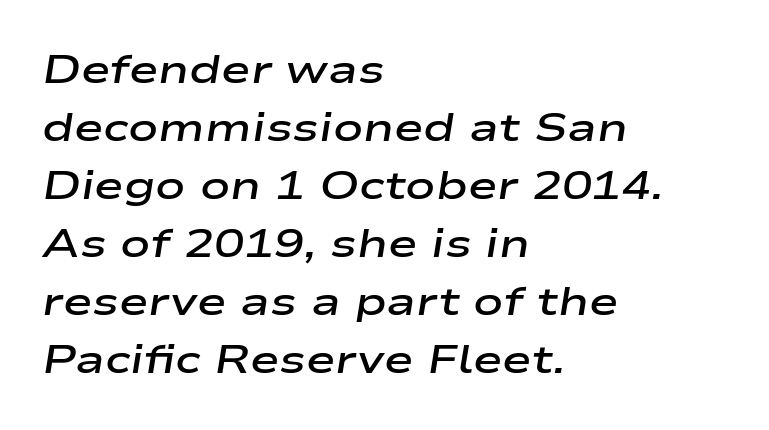
These words are printed semibold, heavier than regular yet not bold. The letters are slanted; this is an italic face. A typesetter would call this proportional, since set widths differ per character. Vertical spacing — default. Compared with a centered layout, this one pins lines to the left instead.
